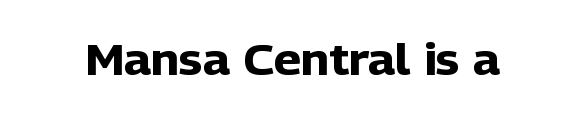
Set as a true bold cut, around the 700 mark. This rendering leaves character spacing at its baseline value. Serifs: no, the terminals of the letterforms are clean. Underlining? Definitely not there.
